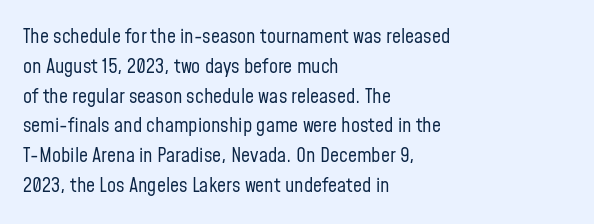
The image shows 20 px text type, upright; set left-aligned, normal line spacing (1.49x), normal letter spacing, not underlined.
